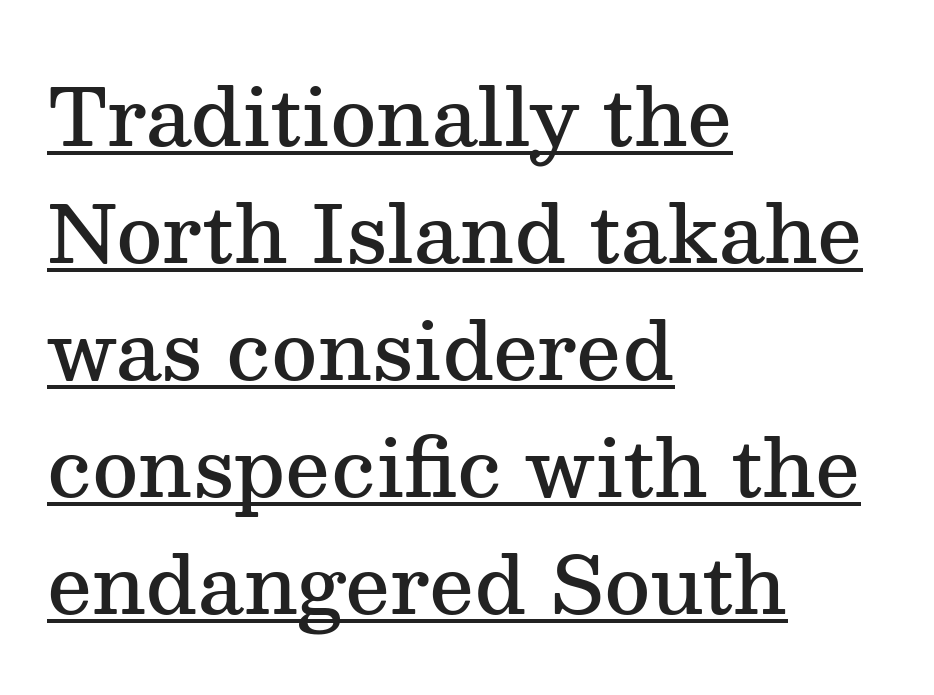
The image shows 79 px semibold serif type, upright; set left-aligned, normal line spacing (1.48x), normal letter spacing, underlined; medium stroke contrast and a medium x-height.
